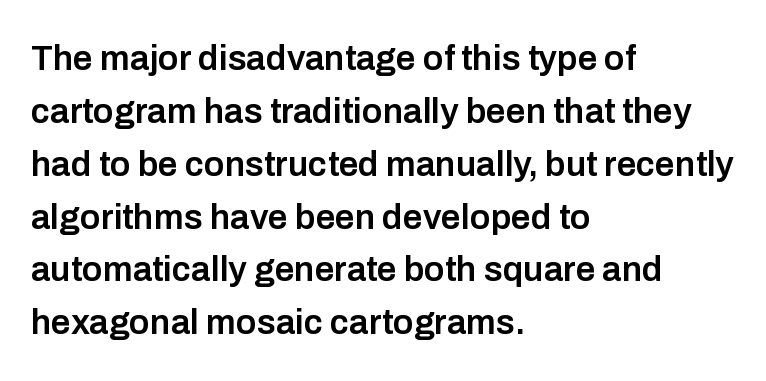
Q: Is the text bold? A: Semi-bold.
Q: Is the text italic (slanted)? A: No, it is upright.
Q: Is the typeface a serif or a sans-serif typeface? A: Sans-serif.
Q: Is the text underlined? A: No.
Q: How is the paragraph aligned? A: Left-aligned.
Q: Is the spacing between letters normal or unusually wide? A: Normal.
Q: Is the spacing between lines tight, normal or loose? A: Normal.
Q: Width (condensed, normal, or wide)? A: Normal.
Q: Stroke contrast? A: Low.
Q: x-height? A: Medium.
Q: Monospaced? A: No.
